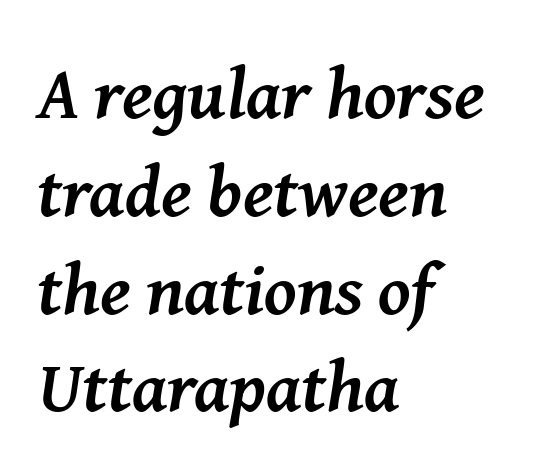
The image shows 73 px semibold serif type, italic (leaning right); set left-aligned, normal line spacing (1.34x), normal letter spacing, not underlined; medium stroke contrast and a medium x-height.
